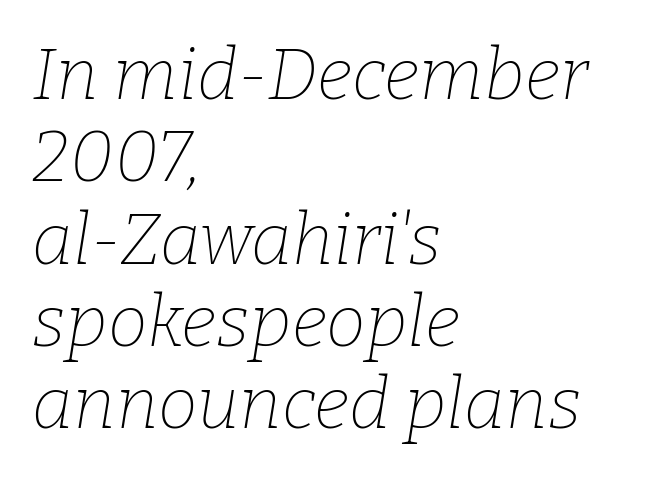
{"serif": "yes", "italic": "yes", "lean": "right", "slant_degrees": 9, "bold": "no", "weight": "thin", "width": "normal", "stroke_contrast": "low", "x_height": "medium", "monospaced": "no", "underline": "no", "align": "left", "line_spacing_ratio": 1.16, "letter_spacing": "normal", "letter_spacing_em": 0.0, "glyph_px": 71}
